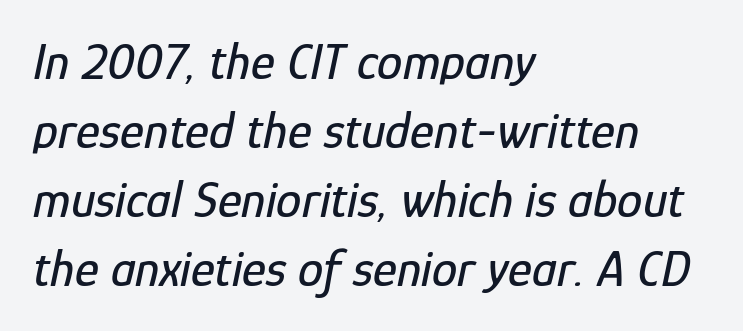
Q: Is the text italic (slanted)? A: Yes, it leans right by about 12 degrees.
Q: Is the text underlined? A: No.
Q: How is the paragraph aligned? A: Left-aligned.
Q: Is the spacing between letters normal or unusually wide? A: Normal.
Q: Is the spacing between lines tight, normal or loose? A: Normal.
Q: Width (condensed, normal, or wide)? A: Condensed.
Q: Stroke contrast? A: Low.
Q: x-height? A: Medium.
Q: Monospaced? A: No.
